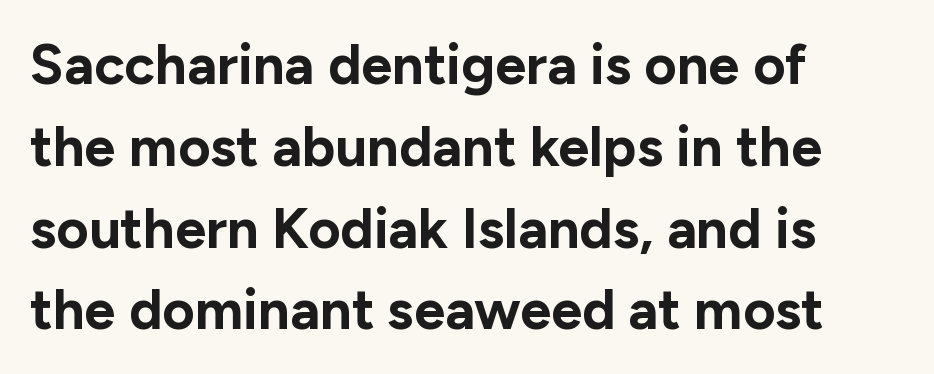
The image shows 56 px bold sans-serif type, upright; set left-aligned, normal line spacing (1.46x), normal letter spacing, not underlined; low stroke contrast and a medium x-height.
